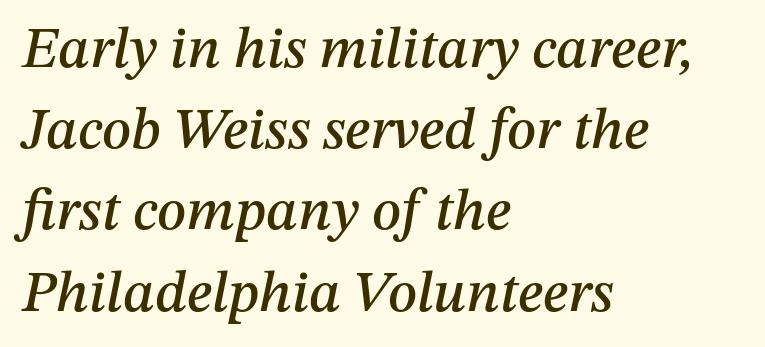
The image shows 58 px text type, italic (leaning right); set left-aligned, normal line spacing (1.4x), normal letter spacing, not underlined; medium stroke contrast and a medium x-height.
